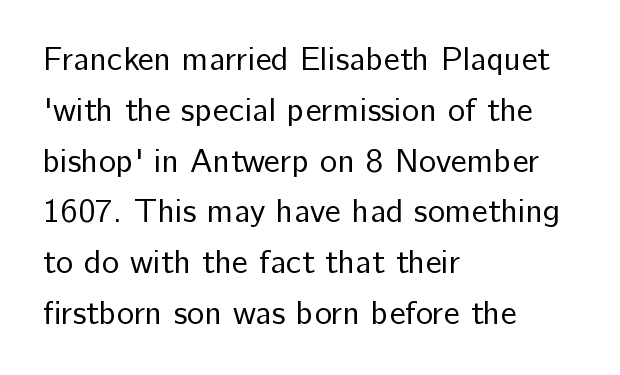
Q: Is the text bold? A: No.
Q: Is the text italic (slanted)? A: No, it is upright.
Q: Is the typeface a serif or a sans-serif typeface? A: Sans-serif.
Q: Is the text underlined? A: No.
Q: How is the paragraph aligned? A: Left-aligned.
Q: Is the spacing between letters normal or unusually wide? A: Normal.
Q: Is the spacing between lines tight, normal or loose? A: Normal.
Q: Width (condensed, normal, or wide)? A: Normal.
Q: Stroke contrast? A: Low.
Q: x-height? A: Medium.
Q: Monospaced? A: No.
